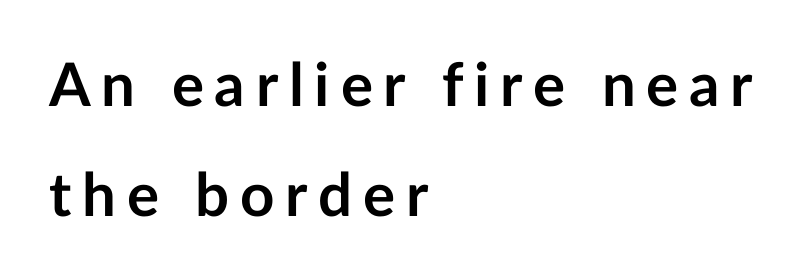
{"serif": "no", "italic": "no", "bold": "yes", "weight": "semibold", "width": "normal", "stroke_contrast": "low", "x_height": "medium", "monospaced": "no", "underline": "no", "align": "left", "line_spacing_ratio": 1.84, "glyph_px": 60}
